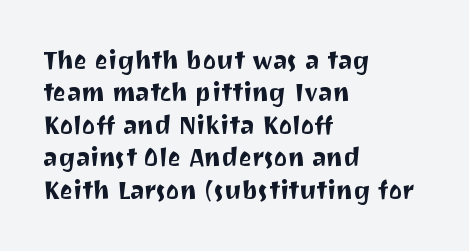
Q: Is the text italic (slanted)? A: No, it is upright.
Q: Is the text underlined? A: No.
Q: How is the paragraph aligned? A: Left-aligned.
Q: Is the spacing between letters normal or unusually wide? A: Normal.
Q: Is the spacing between lines tight, normal or loose? A: Normal.
